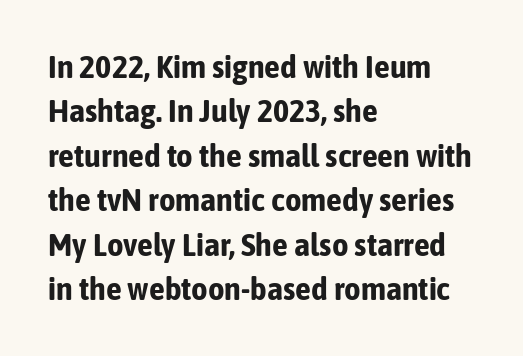
The image shows 32 px bold, condensed sans-serif type, upright; set left-aligned, normal line spacing (1.39x), normal letter spacing, not underlined; low stroke contrast and a medium x-height.
